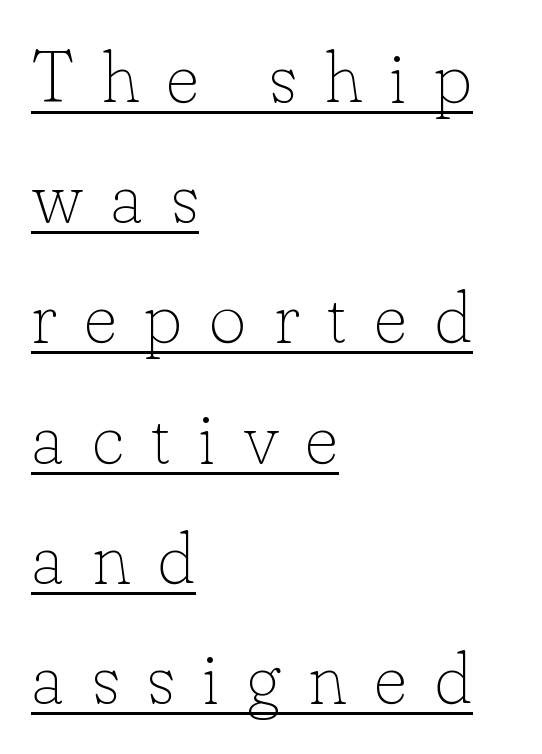
{"serif": "yes", "italic": "no", "bold": "no", "weight": "thin", "width": "normal", "stroke_contrast": "low", "x_height": "small", "monospaced": "no", "underline": "yes", "align": "left", "line_spacing": "normal", "line_spacing_ratio": 1.67, "letter_spacing": "wide", "letter_spacing_em": 0.38, "glyph_px": 72}
